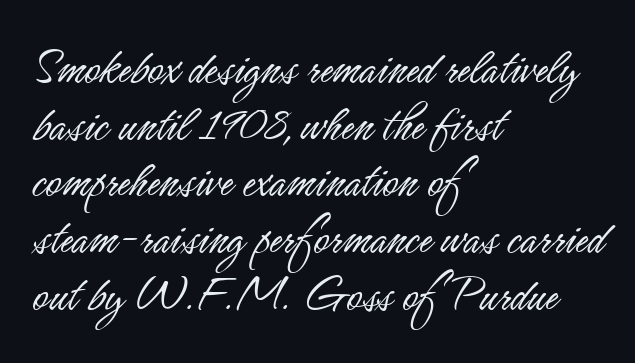
Proportional: the letters do not fall into vertical columns. Is the stroke heavy? The answer is a plain regular-or-lighter. Which margin do the lines hug? The left one — the right edge is uneven. Honestly, there is no underline to notice here at all. The letters carry no serifs — their stems end cleanly without finishing strokes. The passage shown has conventional tracking throughout.
